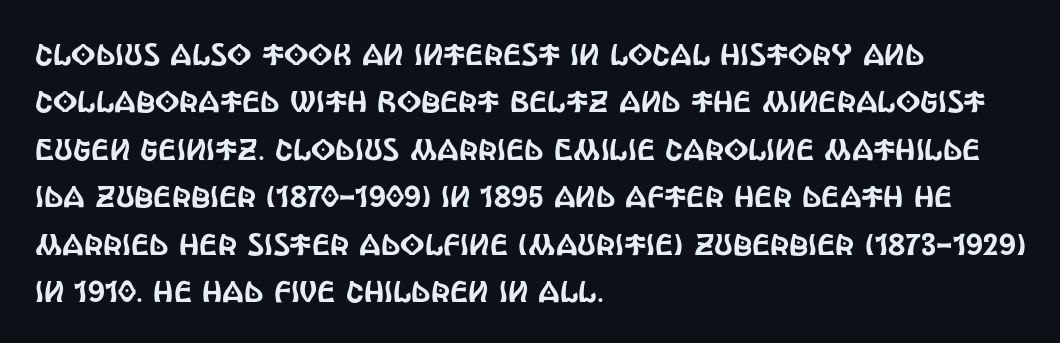
The gap between lines stays unmarked. Unlike a traditional serif, this face leaves its strokes unadorned. Style check: upright. These lines are rendered in a variable-pitch font. Normally led — the rows are evenly, conventionally spaced.
